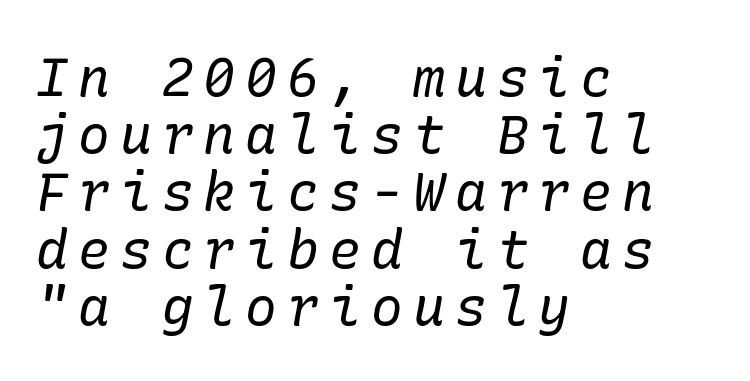
Q: Is the text bold? A: No.
Q: Is the text italic (slanted)? A: Yes, it leans right by about 10 degrees.
Q: Is the typeface a serif or a sans-serif typeface? A: Sans-serif.
Q: Is the text underlined? A: No.
Q: How is the paragraph aligned? A: Left-aligned.
Q: Is the spacing between lines tight, normal or loose? A: Tight.
Q: Width (condensed, normal, or wide)? A: Normal.
Q: Stroke contrast? A: Low.
Q: x-height? A: Medium.
